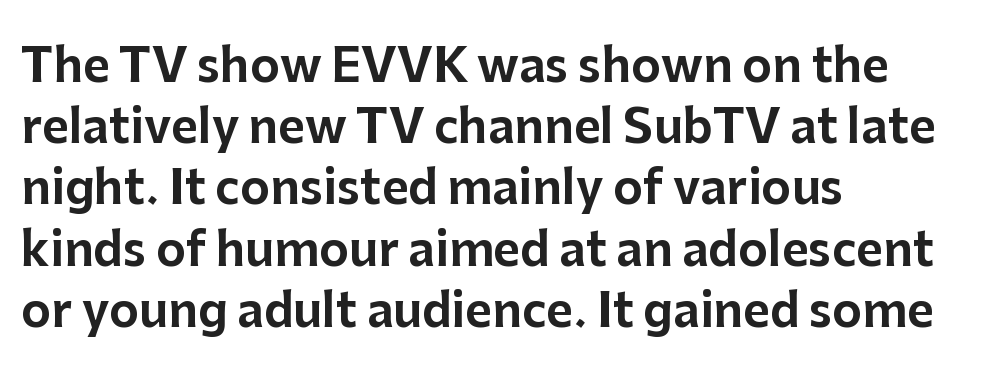
The image shows 46 px sans-serif type, upright; set left-aligned, normal line spacing (1.33x), normal letter spacing, not underlined; low stroke contrast and a medium x-height.
